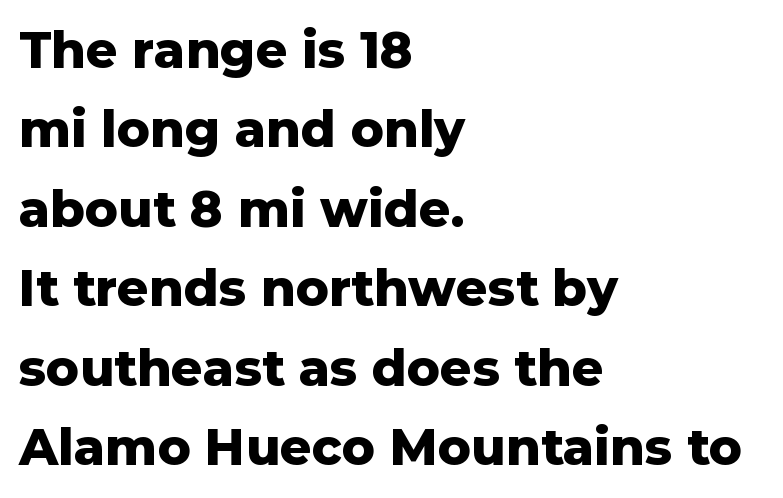
Q: Is the text bold? A: Yes.
Q: Is the text italic (slanted)? A: No, it is upright.
Q: Is the typeface a serif or a sans-serif typeface? A: Sans-serif.
Q: Is the text underlined? A: No.
Q: How is the paragraph aligned? A: Left-aligned.
Q: Is the spacing between letters normal or unusually wide? A: Normal.
Q: Is the spacing between lines tight, normal or loose? A: Normal.
Q: Width (condensed, normal, or wide)? A: Normal.
Q: Stroke contrast? A: Low.
Q: x-height? A: Medium.
Q: Monospaced? A: No.
